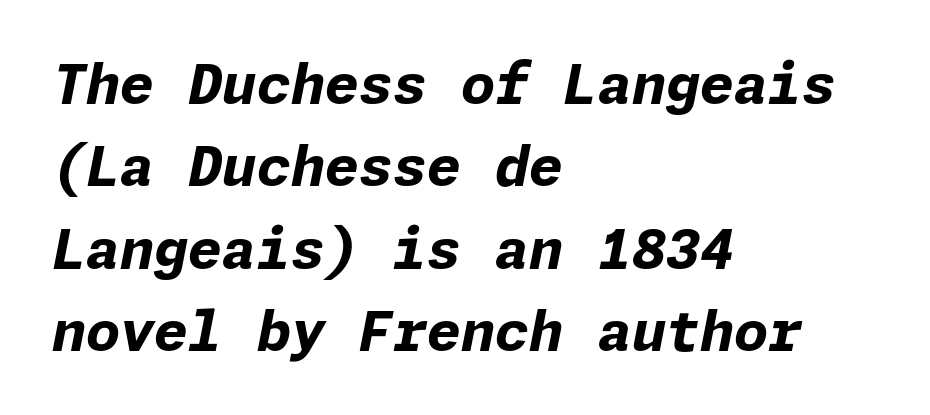
Q: Is the text bold? A: Yes.
Q: Is the text italic (slanted)? A: Yes, it leans right by about 11 degrees.
Q: Is the text underlined? A: No.
Q: How is the paragraph aligned? A: Left-aligned.
Q: Is the spacing between letters normal or unusually wide? A: Normal.
Q: Is the spacing between lines tight, normal or loose? A: Normal.
Q: Width (condensed, normal, or wide)? A: Normal.
Q: Stroke contrast? A: Low.
Q: x-height? A: Medium.
